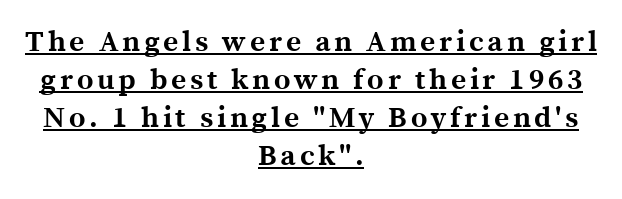
The words here are underlined. I'd call this a serif setting — the letters wear small feet. Vertical strokes here are truly vertical. Which margin do the lines hug? Neither — every line sits in the middle.
